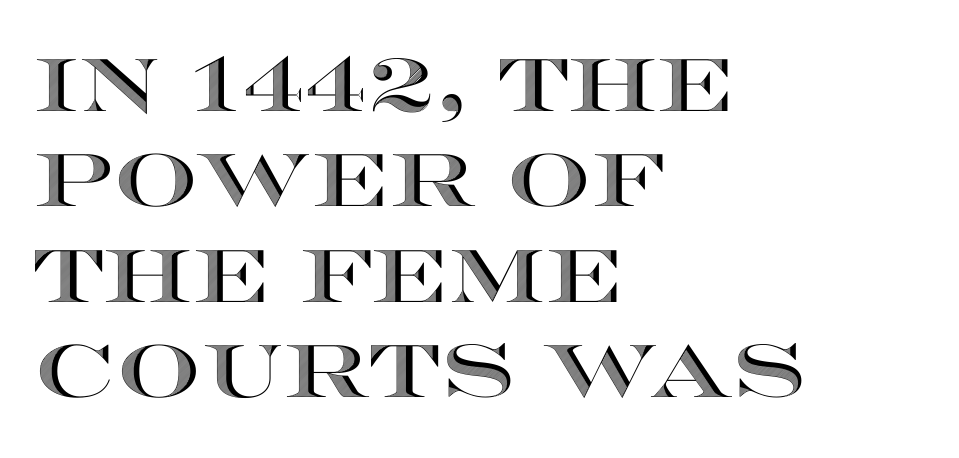
The string is rendered with underlining switched off. Compared with typical paragraphs, the rows here are spaced about the same. Compared with typical body copy, the letter spacing here is the same. Is the block centered? No — it sits flush against the left margin. Do the characters align in a grid? No, the font is proportional. A typesetter would mark this as roman, not italic.
